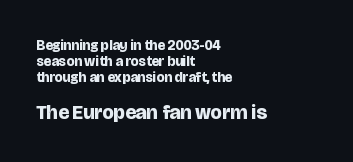
The image shows 20 px bold type, upright; set left-aligned, tight line spacing (1.15x), normal letter spacing, not underlined; the second (bottom) block is 1.43x larger.
